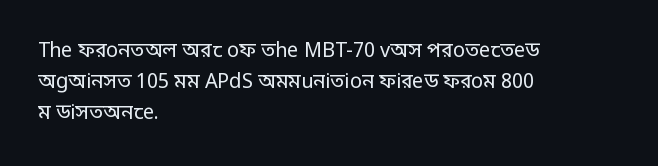
The image shows 20 px text type, upright; set left-aligned, normal line spacing (1.55x), normal letter spacing, not underlined.
